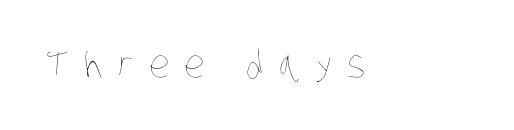
Q: Is the text bold? A: No.
Q: Is the text underlined? A: No.
Q: Is the spacing between letters normal or unusually wide? A: Unusually wide.
Q: Width (condensed, normal, or wide)? A: Condensed.
Q: Stroke contrast? A: Low.
Q: x-height? A: Large.
Q: Monospaced? A: No.
